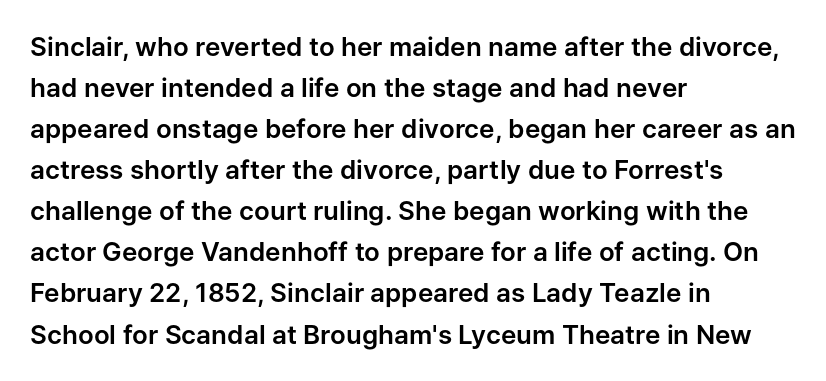
The image shows 26 px text type, upright; set left-aligned, normal line spacing (1.58x), normal letter spacing, not underlined.
